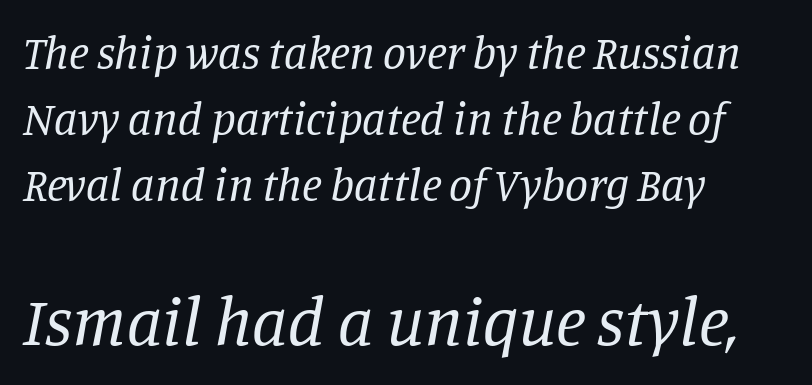
Q: Is the text bold? A: No.
Q: Is the text italic (slanted)? A: Yes, it leans right by about 11 degrees.
Q: Is the typeface a serif or a sans-serif typeface? A: Serif.
Q: Is the text underlined? A: No.
Q: How is the paragraph aligned? A: Left-aligned.
Q: Is the spacing between letters normal or unusually wide? A: Normal.
Q: Is the spacing between lines tight, normal or loose? A: Normal.
Q: Which block of text is set in a larger size, the first (top) or the second (bottom)? A: The second (bottom) one.
Q: Width (condensed, normal, or wide)? A: Normal.
Q: Stroke contrast? A: Low.
Q: x-height? A: Large.
Q: Monospaced? A: No.
